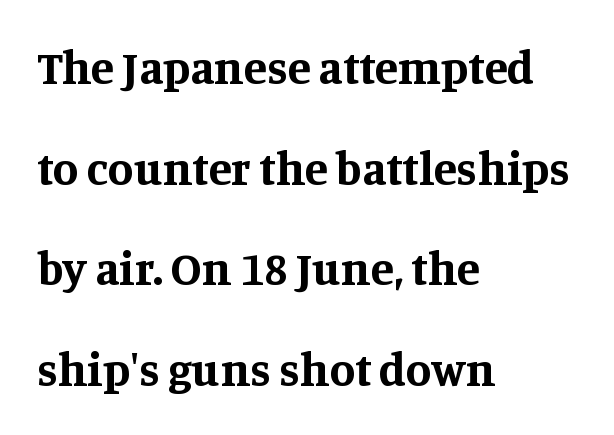
The image shows 47 px bold serif type, upright; set left-aligned, loose line spacing (2.14x), normal letter spacing, not underlined; medium stroke contrast and a large x-height.
